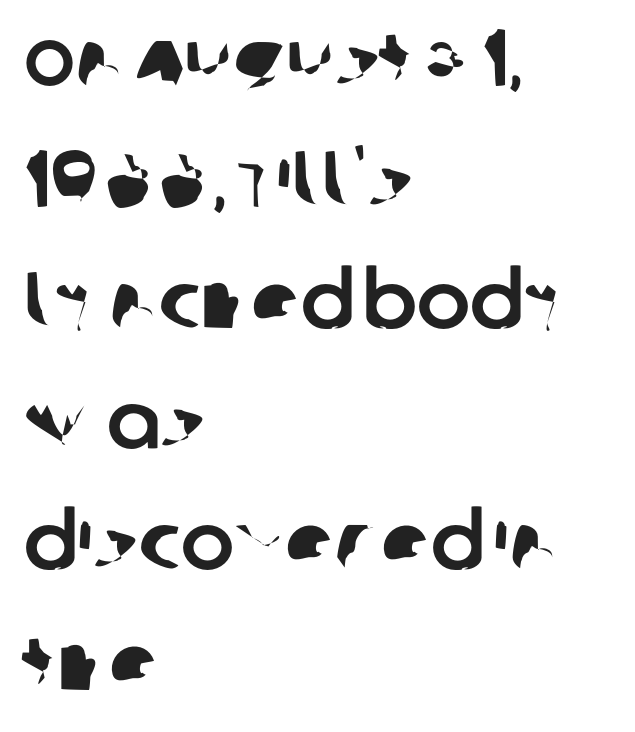
Q: Is the typeface a serif or a sans-serif typeface? A: Sans-serif.
Q: Is the text underlined? A: No.
Q: How is the paragraph aligned? A: Left-aligned.
Q: Is the spacing between letters normal or unusually wide? A: Normal.
Q: Is the spacing between lines tight, normal or loose? A: Normal.
Q: Width (condensed, normal, or wide)? A: Normal.
Q: Stroke contrast? A: Low.
Q: x-height? A: Large.
Q: Monospaced? A: No.
